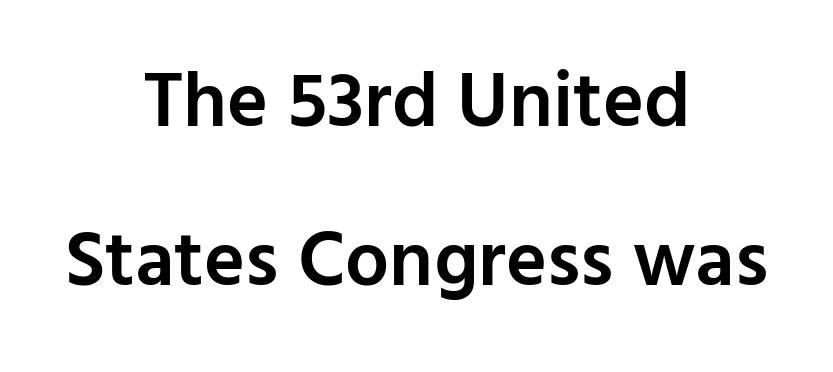
Q: Is the text bold? A: Semi-bold.
Q: Is the text italic (slanted)? A: No, it is upright.
Q: Is the typeface a serif or a sans-serif typeface? A: Sans-serif.
Q: Is the text underlined? A: No.
Q: How is the paragraph aligned? A: Centered.
Q: Is the spacing between letters normal or unusually wide? A: Normal.
Q: Is the spacing between lines tight, normal or loose? A: Loose.
Q: Width (condensed, normal, or wide)? A: Normal.
Q: Stroke contrast? A: Low.
Q: x-height? A: Medium.
Q: Monospaced? A: No.
